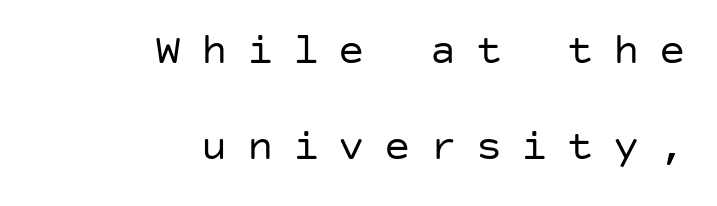
The image shows 44 px regular-weight sans-serif type, upright; set right-aligned, loose line spacing (2.19x), unusually wide letter spacing (+0.44 em), not underlined; low stroke contrast and a large x-height.
